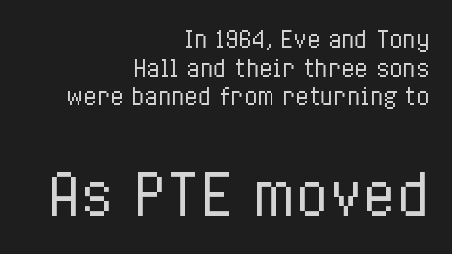
Only glyphs here, with clear space below each row. These lines were composed using upright roman letters. This sample has the flowing, uneven cadence of proportional lettering. Which margin do the lines hug? The right one — the left edge is uneven.
